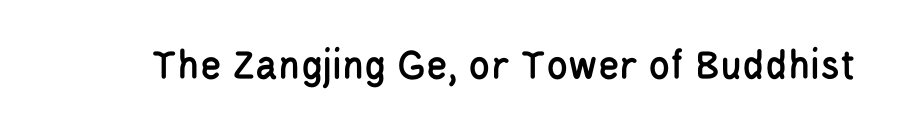
{"serif": "no", "italic": "no", "width": "condensed", "stroke_contrast": "low", "x_height": "large", "monospaced": "no", "underline": "no", "letter_spacing": "normal", "letter_spacing_em": 0.0, "glyph_px": 44}
